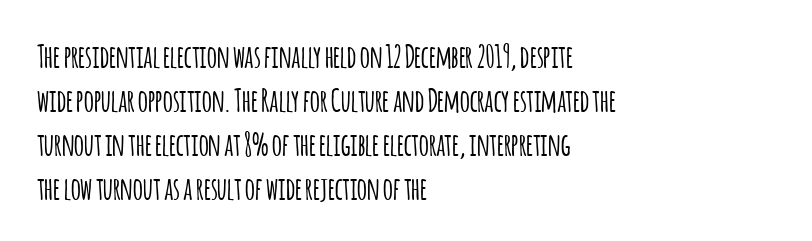
The image shows 31 px condensed sans-serif type, upright; set left-aligned, normal line spacing (1.42x), normal letter spacing, not underlined; low stroke contrast and a large x-height.
